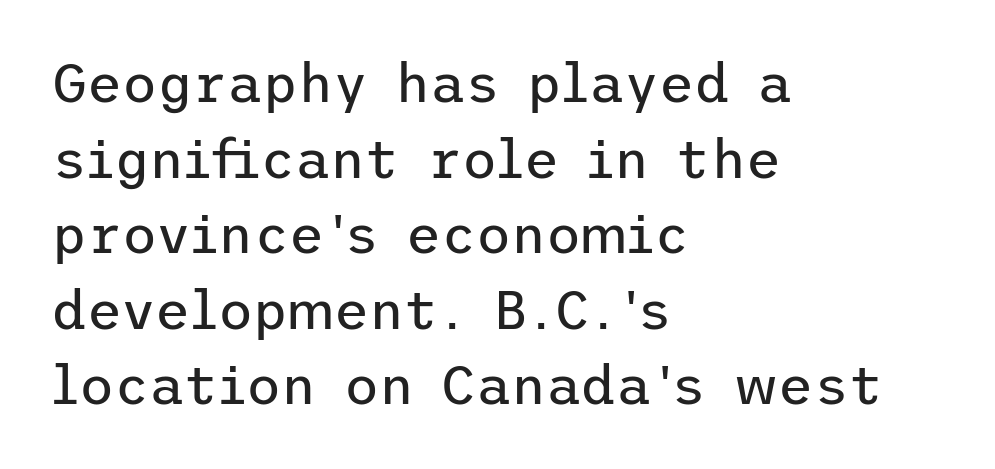
Reading down the block, your eye returns to a fixed left position each line. Weight: regular or lighter. Only glyphs here, with clear space below each row. Line spacing here is normal. Examine the stroke ends and you'll find no serifs.
